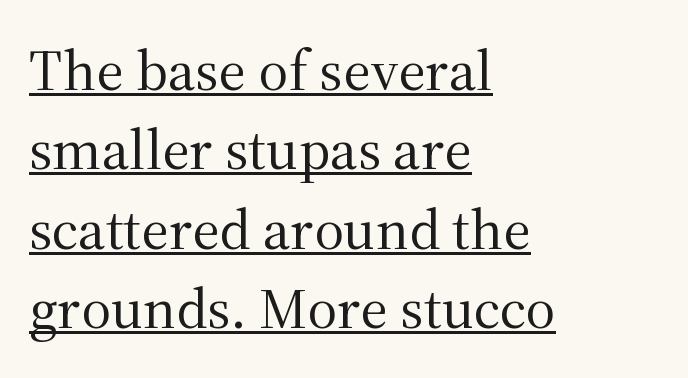
The image shows 58 px regular-weight serif type, upright; set left-aligned, normal line spacing (1.37x), normal letter spacing, underlined; medium stroke contrast and a medium x-height.
